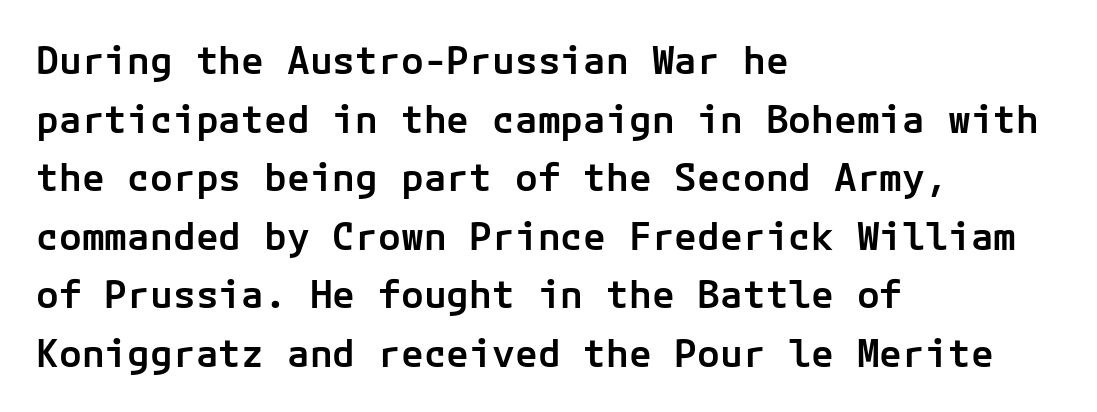
Q: Is the text bold? A: Semi-bold.
Q: Is the text italic (slanted)? A: No, it is upright.
Q: Is the typeface a serif or a sans-serif typeface? A: Sans-serif.
Q: Is the text underlined? A: No.
Q: How is the paragraph aligned? A: Left-aligned.
Q: Is the spacing between letters normal or unusually wide? A: Normal.
Q: Is the spacing between lines tight, normal or loose? A: Normal.
Q: Width (condensed, normal, or wide)? A: Normal.
Q: Stroke contrast? A: Low.
Q: x-height? A: Medium.
